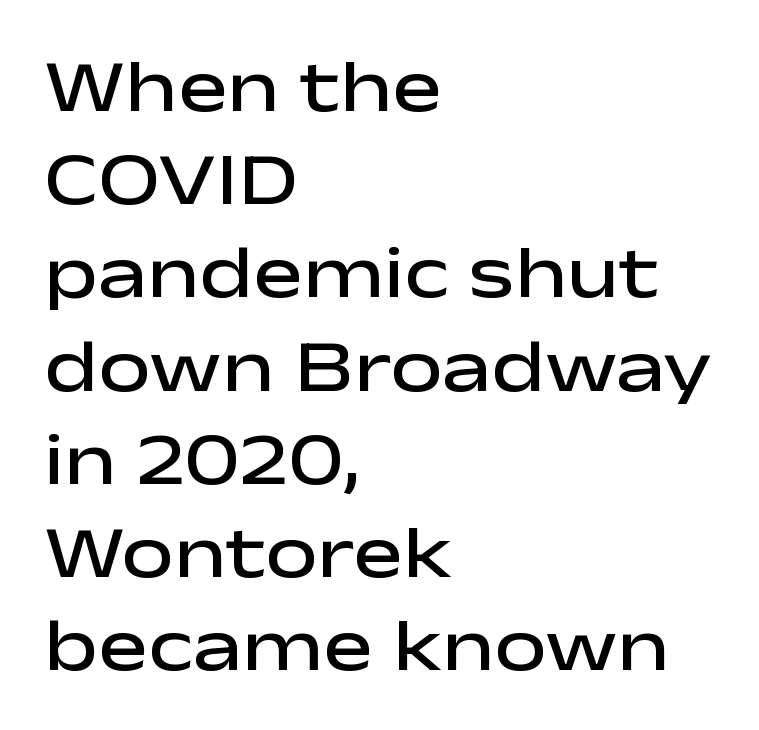
Q: Is the text bold? A: Semi-bold.
Q: Is the text italic (slanted)? A: No, it is upright.
Q: Is the typeface a serif or a sans-serif typeface? A: Sans-serif.
Q: Is the text underlined? A: No.
Q: How is the paragraph aligned? A: Left-aligned.
Q: Is the spacing between letters normal or unusually wide? A: Normal.
Q: Is the spacing between lines tight, normal or loose? A: Normal.
Q: Width (condensed, normal, or wide)? A: Wide.
Q: Stroke contrast? A: Low.
Q: x-height? A: Medium.
Q: Monospaced? A: No.
